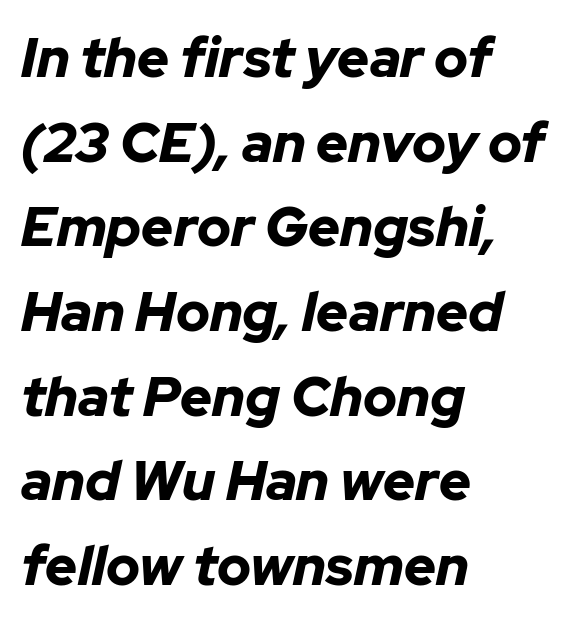
Q: Is the text bold? A: Yes.
Q: Is the text italic (slanted)? A: Yes, it leans right by about 12 degrees.
Q: Is the text underlined? A: No.
Q: How is the paragraph aligned? A: Left-aligned.
Q: Is the spacing between letters normal or unusually wide? A: Normal.
Q: Is the spacing between lines tight, normal or loose? A: Normal.
Q: Width (condensed, normal, or wide)? A: Normal.
Q: Stroke contrast? A: Low.
Q: x-height? A: Medium.
Q: Monospaced? A: No.
